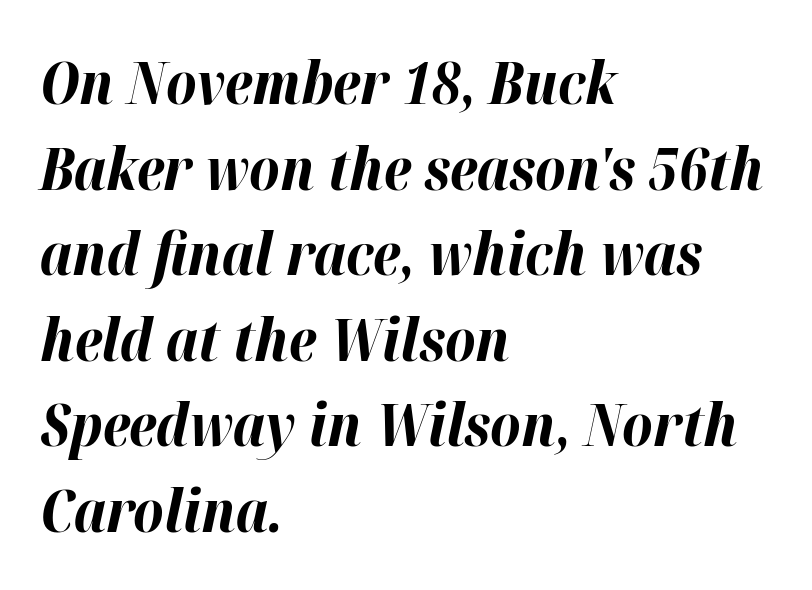
{"italic": "yes", "lean": "right", "slant_degrees": 12, "bold": "yes", "weight": "bold", "width": "normal", "stroke_contrast": "high", "x_height": "medium", "monospaced": "no", "underline": "no", "align": "left", "line_spacing": "normal", "line_spacing_ratio": 1.45, "letter_spacing": "normal", "letter_spacing_em": 0.0, "glyph_px": 59}
